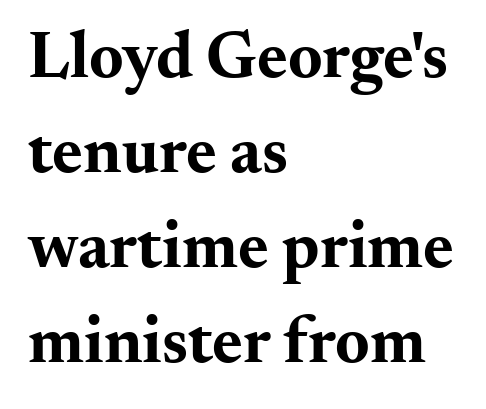
The image shows 66 px bold, wide serif type, upright; set left-aligned, normal line spacing (1.44x), normal letter spacing, not underlined; medium stroke contrast and a small x-height.
